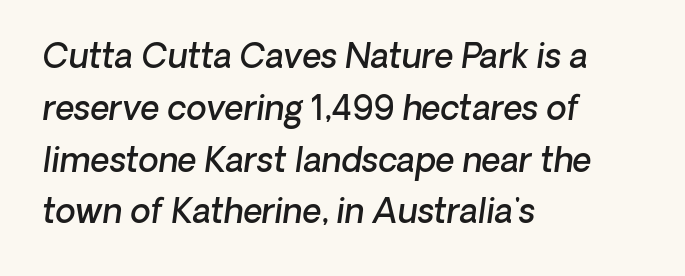
Q: Is the text bold? A: Semi-bold.
Q: Is the typeface a serif or a sans-serif typeface? A: Sans-serif.
Q: Is the text underlined? A: No.
Q: How is the paragraph aligned? A: Left-aligned.
Q: Is the spacing between letters normal or unusually wide? A: Normal.
Q: Is the spacing between lines tight, normal or loose? A: Normal.
Q: Width (condensed, normal, or wide)? A: Normal.
Q: Stroke contrast? A: Low.
Q: x-height? A: Medium.
Q: Monospaced? A: No.
